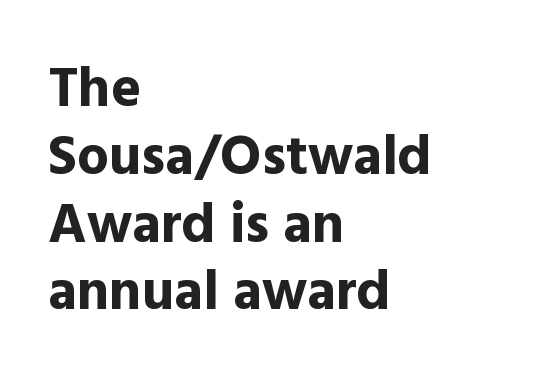
{"serif": "no", "italic": "no", "bold": "yes", "weight": "bold", "width": "normal", "x_height": "medium", "monospaced": "no", "underline": "no", "align": "left", "line_spacing_ratio": 1.21, "letter_spacing": "normal", "letter_spacing_em": 0.0, "glyph_px": 56}
